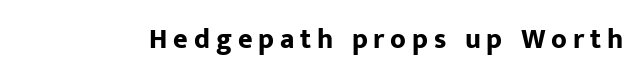
Bold? Absolutely — the strokes are thick and heavy. Substantial extra tracking has been applied to these lines. Observe the absence of serifs on each vertical stroke in this sample. Do the letters lean? They stand straight. Underline: absent.
